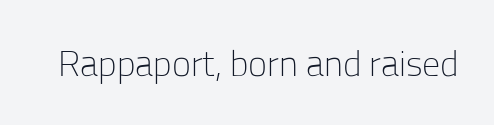
Each letter's strokes conclude bluntly, with no projecting serifs. Does the lettering tilt? It doesn't — this is upright. These lines are rendered in a variable-pitch font. The space directly below the letters is spotless.
